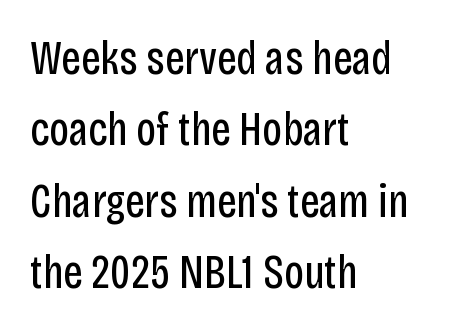
Q: Is the text bold? A: No.
Q: Is the text italic (slanted)? A: No, it is upright.
Q: Is the typeface a serif or a sans-serif typeface? A: Sans-serif.
Q: Is the text underlined? A: No.
Q: How is the paragraph aligned? A: Left-aligned.
Q: Is the spacing between letters normal or unusually wide? A: Normal.
Q: Is the spacing between lines tight, normal or loose? A: Normal.
Q: Width (condensed, normal, or wide)? A: Condensed.
Q: Stroke contrast? A: Low.
Q: x-height? A: Large.
Q: Monospaced? A: No.
